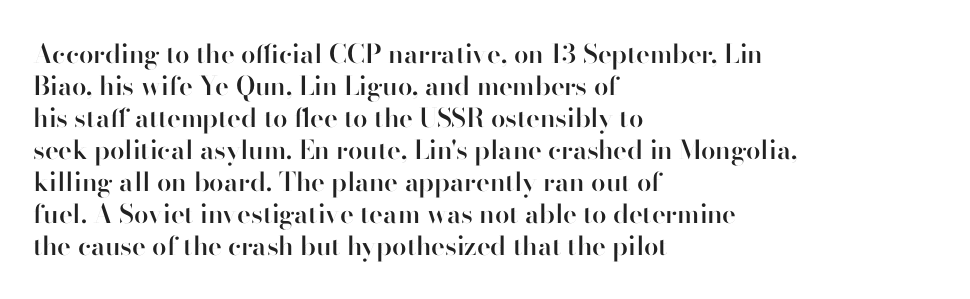
Each row of text sits above clean, open space. In CSS terms this would be text-align: left. Is the type bold? Partly — it's a semibold, heavier than regular but not fully bold. The font's upright variant was chosen for this text. Nothing unusual about the tracking: characters are spaced as the font intends.
